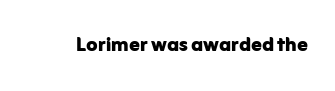
{"italic": "no", "bold": "yes", "underline": "no", "letter_spacing": "normal", "letter_spacing_em": 0.0, "glyph_px": 26}
